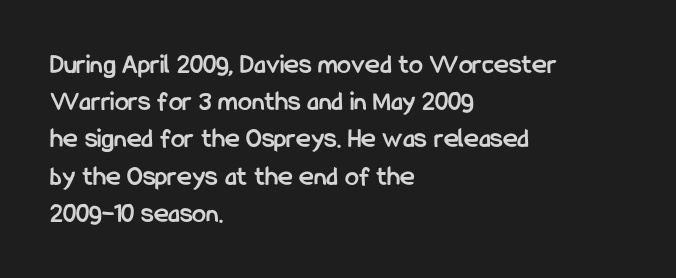
The image shows 28 px semibold, condensed sans-serif type, upright; set left-aligned, normal line spacing (1.33x), normal letter spacing, not underlined; low stroke contrast and a medium x-height.
